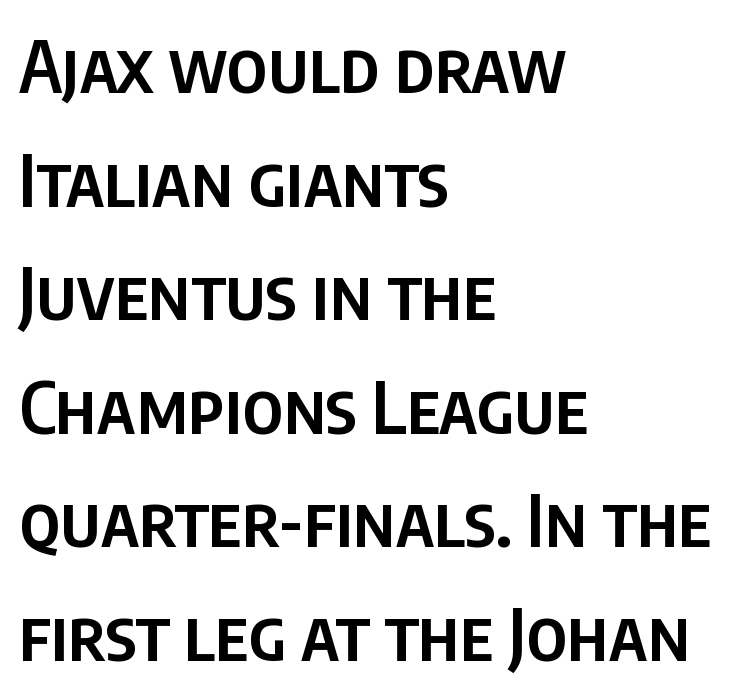
The image shows 71 px semibold, condensed sans-serif type, upright; set left-aligned, normal line spacing (1.6x), normal letter spacing, not underlined; low stroke contrast and a large x-height.
